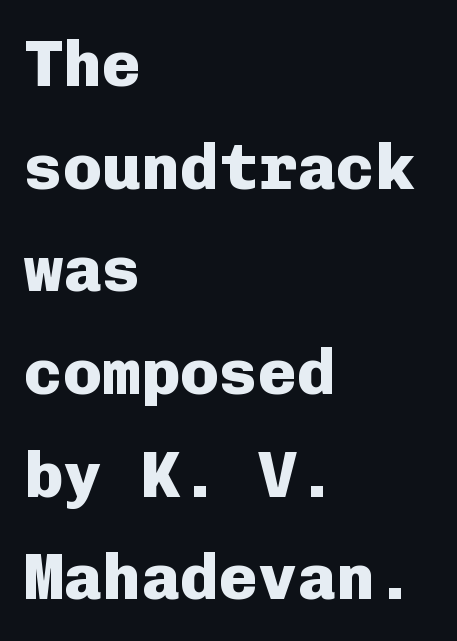
{"serif": "no", "italic": "no", "bold": "yes", "weight": "heavy", "width": "normal", "stroke_contrast": "low", "x_height": "medium", "monospaced": "yes", "underline": "no", "align": "left", "line_spacing": "normal", "line_spacing_ratio": 1.58, "letter_spacing": "normal", "letter_spacing_em": 0.0, "glyph_px": 65}
